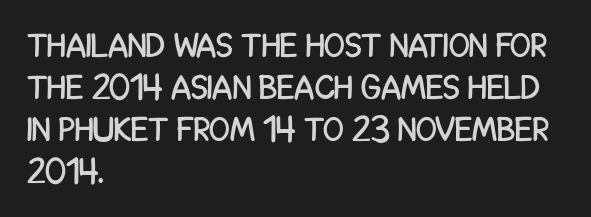
{"serif": "no", "italic": "no", "width": "condensed", "stroke_contrast": "low", "x_height": "large", "monospaced": "no", "underline": "no", "align": "left", "line_spacing_ratio": 1.24, "letter_spacing": "normal", "letter_spacing_em": 0.0, "glyph_px": 34}
